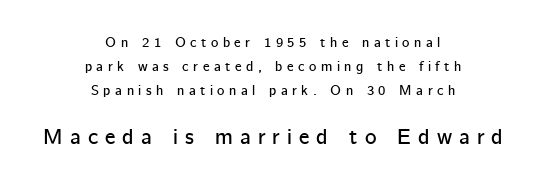
The image shows 22 px text type, upright; set centered, line spacing 1.73x, unusually wide letter spacing (+0.32 em), not underlined; the second (bottom) block is 1.57x larger.
